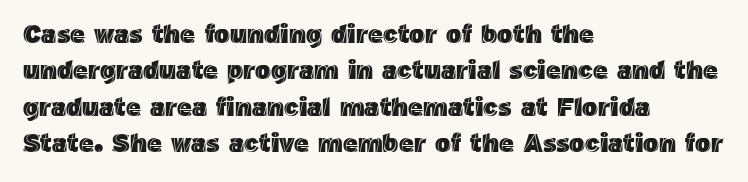
Each line starts at the same left margin while the right side varies. There is no visible air inserted between adjacent glyphs. Baseline-to-baseline distance is the conventional proportion of letter height. No italicization has been applied; the sample stays upright.
